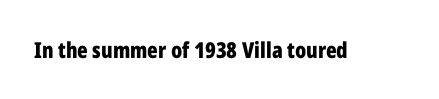
Short note: letters normally spaced. Words float on clear page, feet unadorned. The letters stand upright; this is a roman face. Heavy, bold letterforms.
